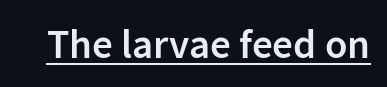
Italic? Not at all — the glyphs are vertical. Between one letter and the next there's only the usual sliver of space. The rendering uses natural spacing where letterforms have individual widths. Looks like someone drew a line under every word here. The typesetting leans somewhat heavy: a semibold.
